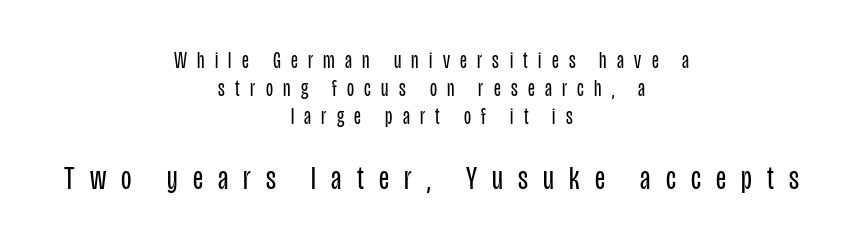
{"serif": "no", "italic": "no", "bold": "no", "weight": "regular", "width": "condensed", "stroke_contrast": "low", "x_height": "large", "monospaced": "no", "underline": "no", "align": "center", "line_spacing_ratio": 1.22, "letter_spacing": "wide", "letter_spacing_em": 0.45, "larger_block": "second", "size_ratio": 1.48, "glyph_px": 34}
